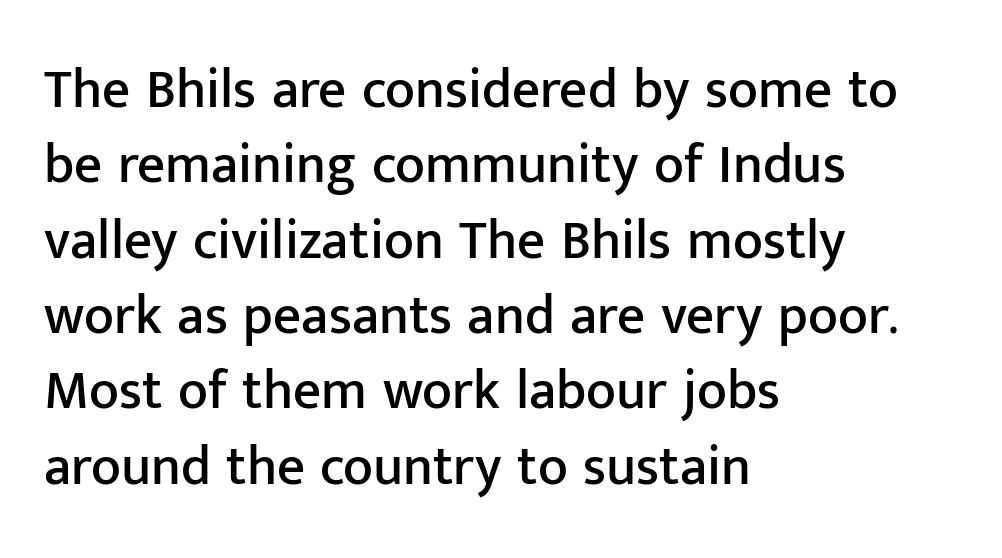
Is this a fixed-width face? No — the glyphs have proportional, varying widths. The gap between lines stays unmarked. Nobody touched the tracking dial on this one. The characters display no serif detailing; their extremities are plain. Every stem runs plumb, perpendicular to the baseline.
